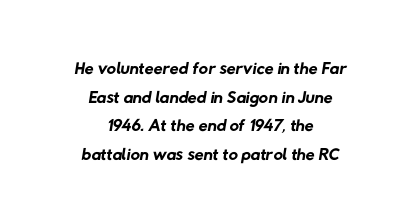
The image shows 26 px text type; set centered, tight line spacing (1.1x), normal letter spacing, not underlined.
